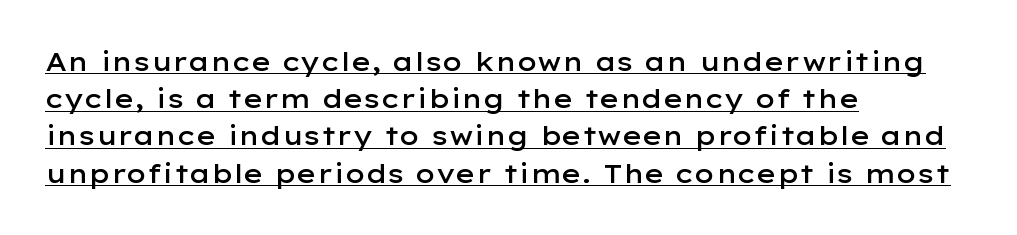
What's the leading like? Ordinary, nothing unusual. This rendering uses left alignment, leaving the right contour irregular. On the weight axis this lands at semibold, roughly 600. The axis of the letterforms is exactly vertical.
